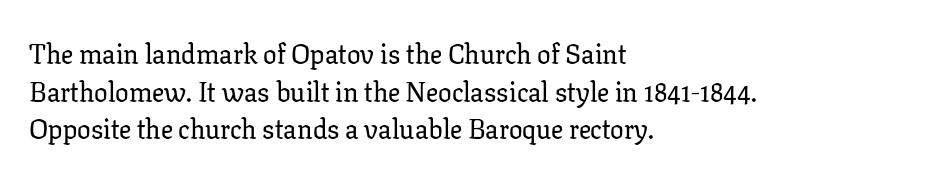
Plain, unruled lines of type. The lines in this sample share a left origin and differ only in where they stop. The specimen reads as upright at a glance. Letter spacing: default. If you measured baseline to baseline, you'd find a middling distance.
